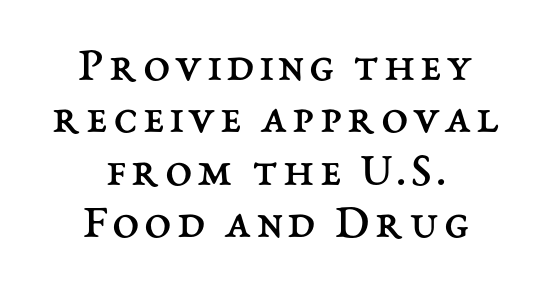
Q: Is the text bold? A: No.
Q: Is the text italic (slanted)? A: No, it is upright.
Q: Is the text underlined? A: No.
Q: How is the paragraph aligned? A: Centered.
Q: Is the spacing between lines tight, normal or loose? A: Tight.
Q: Width (condensed, normal, or wide)? A: Normal.
Q: Stroke contrast? A: Medium.
Q: x-height? A: Medium.
Q: Monospaced? A: No.
